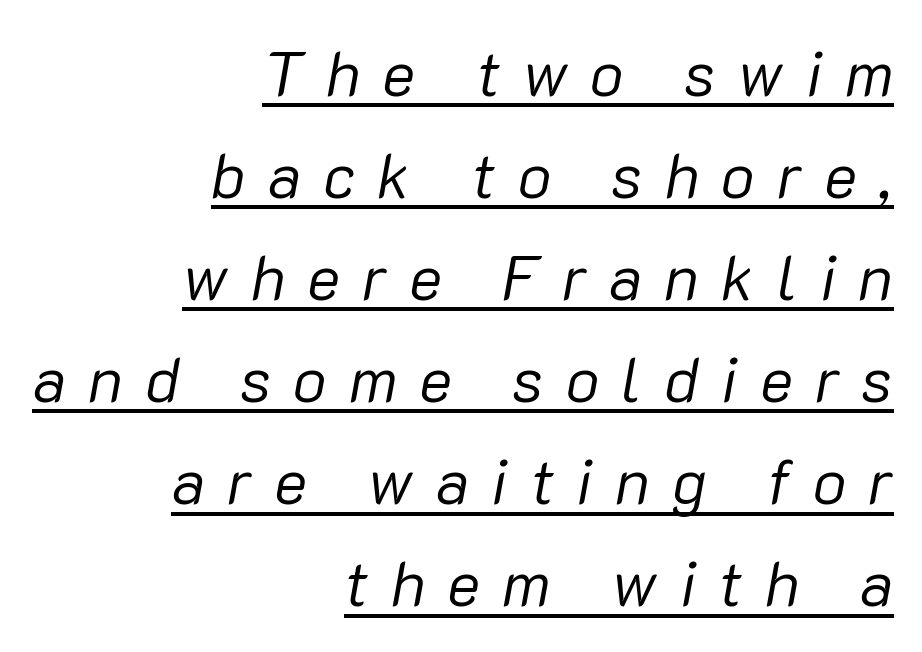
Vertical spacing — default. These lines are rendered in a variable-pitch font. This is not heavy type; no bold has been used. There is plenty of visible air inserted between adjacent glyphs.
